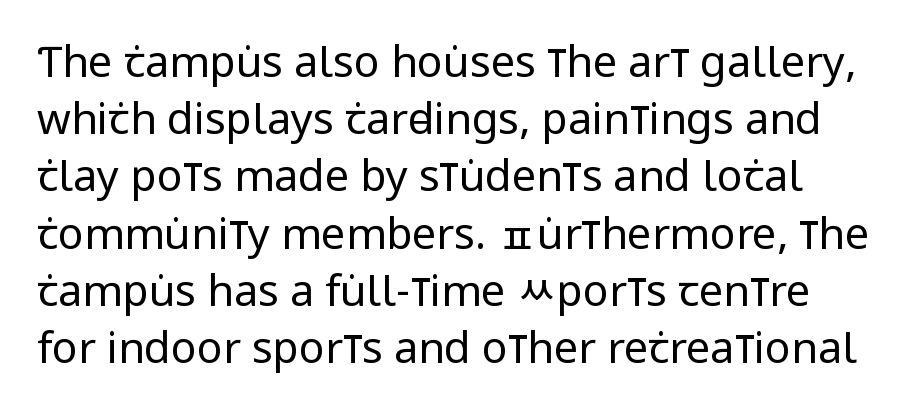
The image shows 43 px regular-weight, condensed sans-serif type, upright; set normal line spacing (1.33x), normal letter spacing, not underlined; low stroke contrast and a large x-height.
